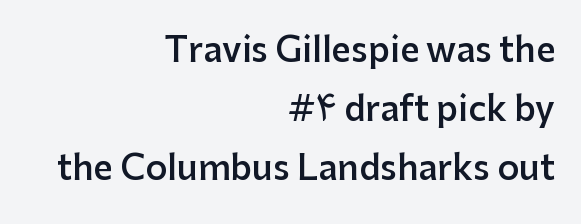
The image shows 34 px semibold sans-serif type, upright; set right-aligned, line spacing 1.73x, normal letter spacing, not underlined; low stroke contrast and a medium x-height.
